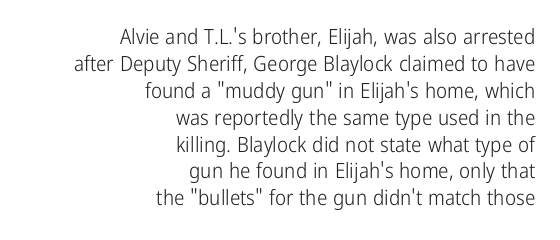
Rows of type keep a routine distance in the vertical direction. Do the letters lean? They stand straight. The passage shown is not underscored anywhere. No heavy texture on the line: the type isn't bold.
